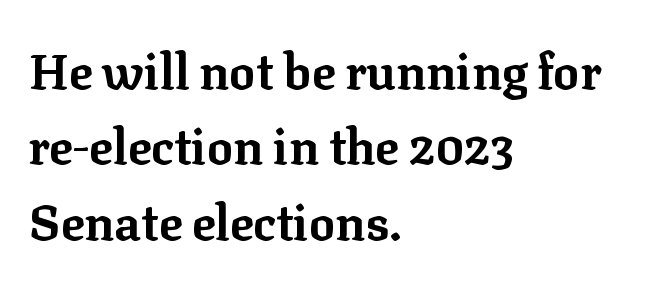
Q: Is the text bold? A: Yes.
Q: Is the text italic (slanted)? A: No, it is upright.
Q: Is the typeface a serif or a sans-serif typeface? A: Serif.
Q: Is the text underlined? A: No.
Q: How is the paragraph aligned? A: Left-aligned.
Q: Is the spacing between letters normal or unusually wide? A: Normal.
Q: Is the spacing between lines tight, normal or loose? A: Normal.
Q: Width (condensed, normal, or wide)? A: Normal.
Q: Stroke contrast? A: Low.
Q: x-height? A: Medium.
Q: Monospaced? A: No.
